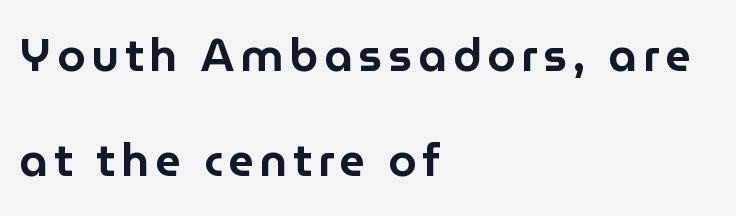
The image shows 45 px sans-serif type, upright; set left-aligned, loose line spacing (2.33x), not underlined; low stroke contrast and a medium x-height.
